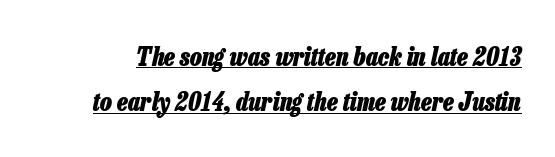
The image shows 25 px bold type, italic (leaning right); set line spacing 1.82x, normal letter spacing, underlined.
